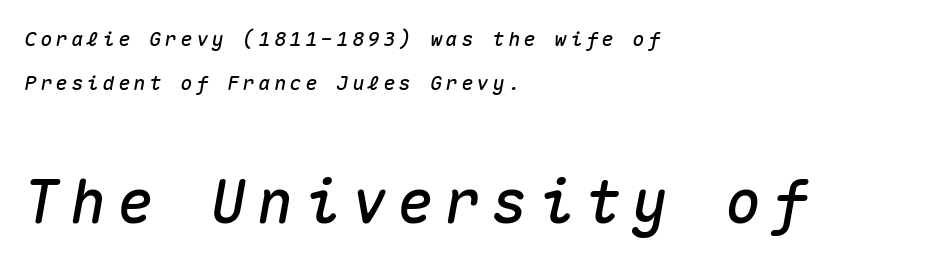
{"italic": "yes", "lean": "right", "slant_degrees": 10, "width": "normal", "stroke_contrast": "medium", "x_height": "medium", "monospaced": "yes", "underline": "no", "align": "left", "line_spacing": "loose", "line_spacing_ratio": 2.19, "larger_block": "second", "size_ratio": 3.0, "glyph_px": 60}
